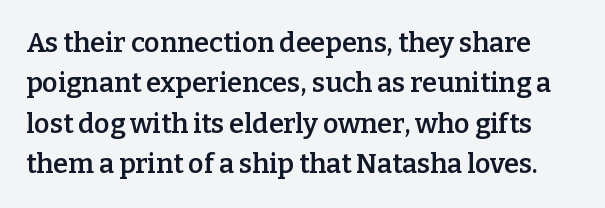
Q: Is the text bold? A: Semi-bold.
Q: Is the text italic (slanted)? A: No, it is upright.
Q: Is the text underlined? A: No.
Q: Is the spacing between letters normal or unusually wide? A: Normal.
Q: Is the spacing between lines tight, normal or loose? A: Normal.
